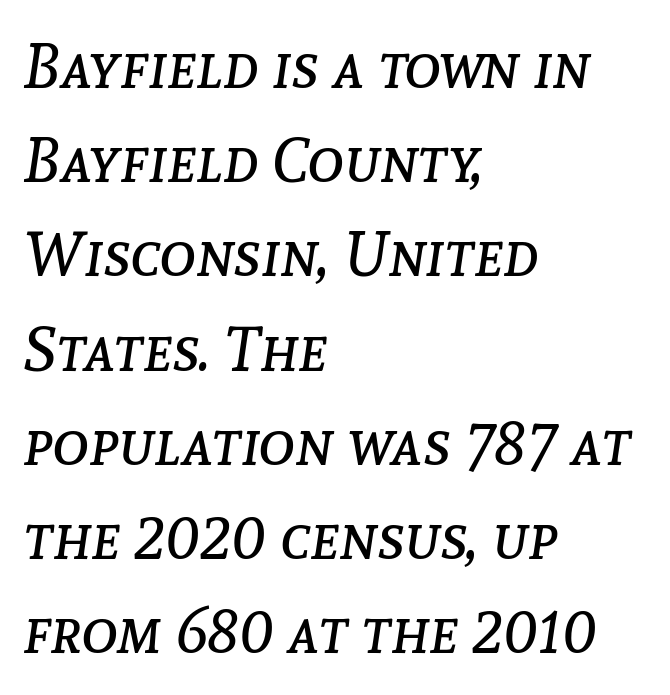
This rendering uses left alignment, leaving the right contour irregular. The rendering applies a slant to the glyphs. The space between consecutive lines is moderate. Students, note that the glyphs here touch the page at normal intervals. The rendering uses natural spacing where letterforms have individual widths. No heavy texture on the line: the type isn't bold.
